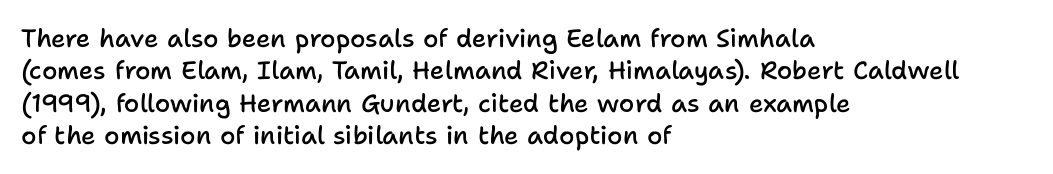
{"italic": "no", "bold": "semi", "underline": "no", "align": "left", "line_spacing": "normal", "line_spacing_ratio": 1.3, "letter_spacing": "normal", "letter_spacing_em": 0.0, "glyph_px": 25}
